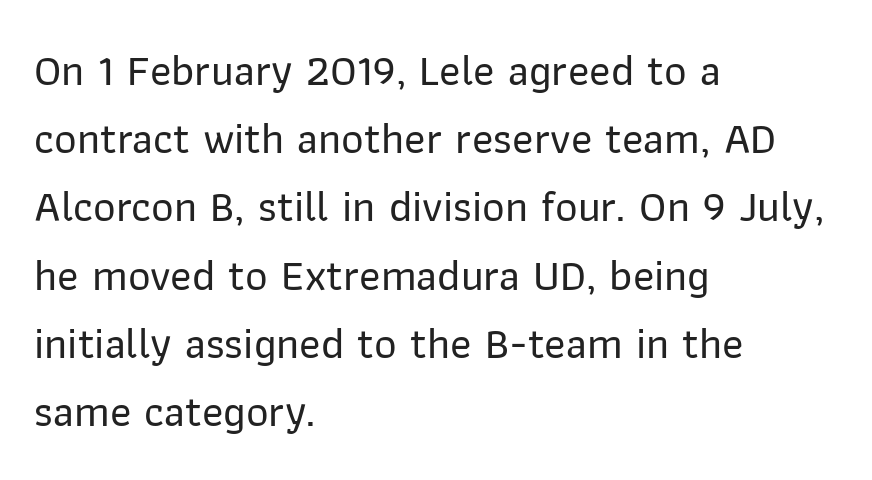
The image shows 44 px sans-serif type, upright; set left-aligned, normal line spacing (1.55x), normal letter spacing, not underlined; low stroke contrast and a medium x-height.
